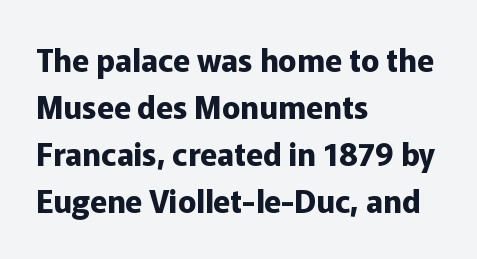
{"serif": "no", "italic": "no", "bold": "yes", "weight": "bold", "width": "normal", "stroke_contrast": "low", "x_height": "medium", "monospaced": "no", "underline": "no", "align": "left", "line_spacing": "normal", "line_spacing_ratio": 1.52, "letter_spacing": "normal", "letter_spacing_em": 0.0, "glyph_px": 31}
